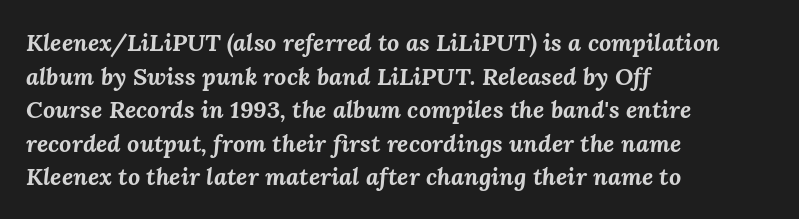
Normally led — the rows are evenly, conventionally spaced. Letters rest on an invisible, unmarked baseline. Standard letterfit; no display-style spreading of the glyphs. Notice how the stems are inclined rather than vertical — that's the hallmark of italics.
